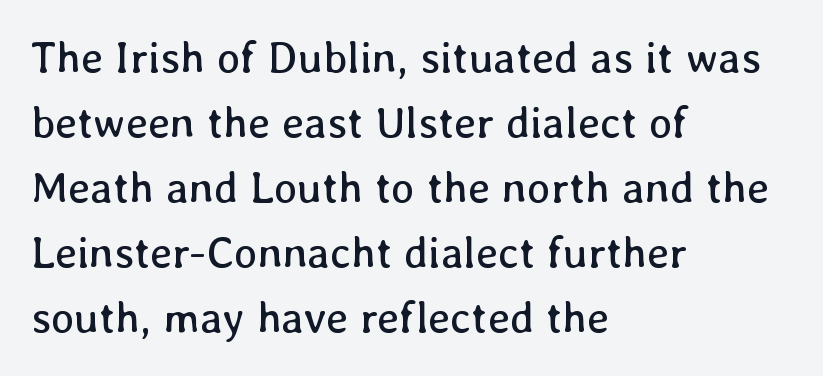
{"italic": "no", "bold": "no", "weight": "regular", "width": "normal", "stroke_contrast": "low", "x_height": "medium", "monospaced": "no", "underline": "no", "align": "left", "line_spacing": "normal", "line_spacing_ratio": 1.48, "letter_spacing": "normal", "letter_spacing_em": 0.0, "glyph_px": 44}
